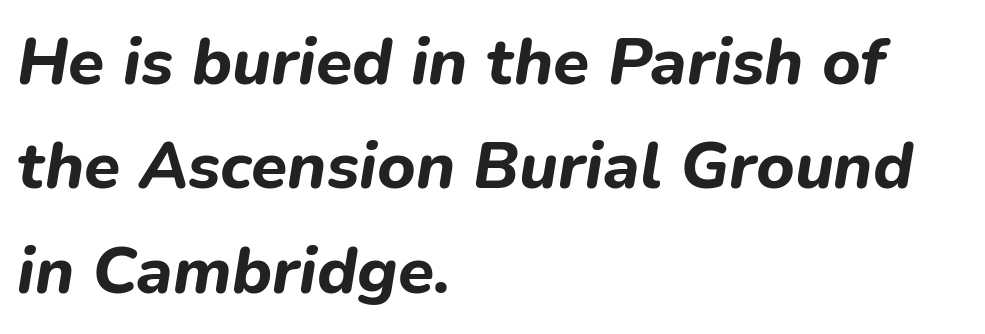
{"italic": "yes", "lean": "right", "slant_degrees": 9, "bold": "yes", "weight": "bold", "width": "normal", "stroke_contrast": "low", "x_height": "medium", "monospaced": "no", "underline": "no", "align": "left", "line_spacing": "normal", "line_spacing_ratio": 1.58, "letter_spacing": "normal", "letter_spacing_em": 0.0, "glyph_px": 66}
